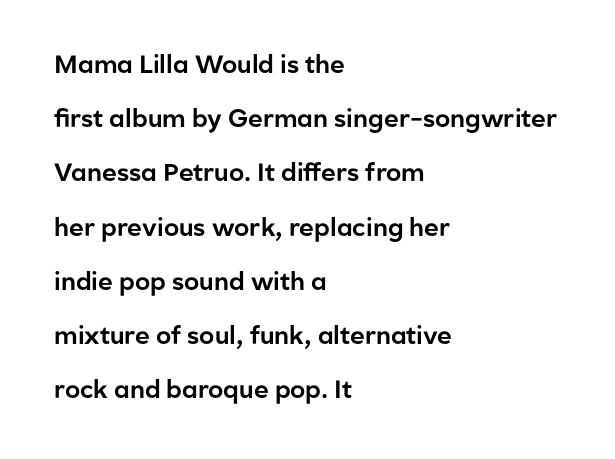
{"italic": "no", "underline": "no", "align": "left", "line_spacing": "loose", "line_spacing_ratio": 2.17, "letter_spacing": "normal", "letter_spacing_em": 0.0, "glyph_px": 25}
